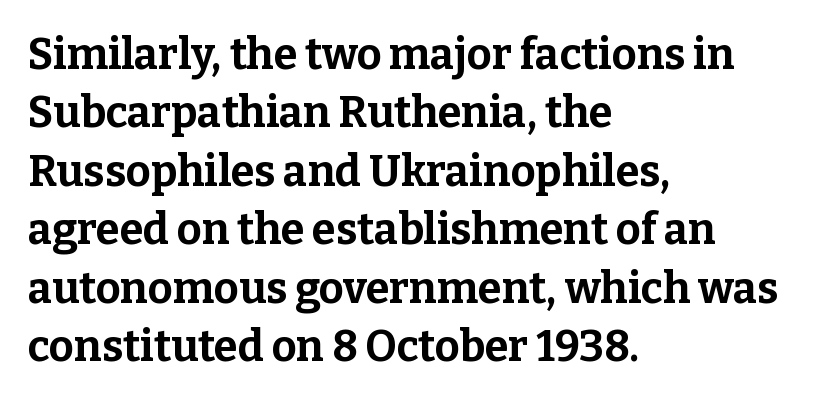
This sample uses a serif face. It's the straight-up-and-down kind of type. The rendering keeps characters at their native spacing. Evenly set lines give the paragraph a standard silhouette. Typographic density is high because the face is bold. The rendering uses natural spacing where letterforms have individual widths.
